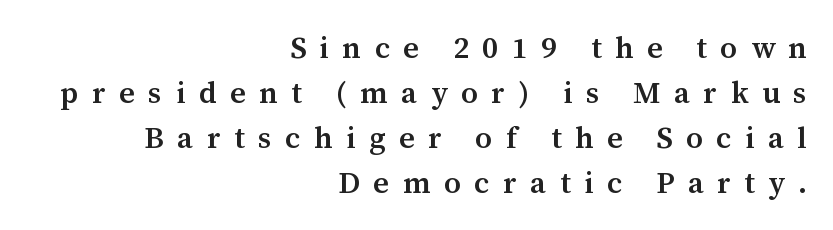
The image shows 30 px semibold serif type, upright; set right-aligned, normal line spacing (1.5x), unusually wide letter spacing (+0.45 em), not underlined; medium stroke contrast and a medium x-height.
